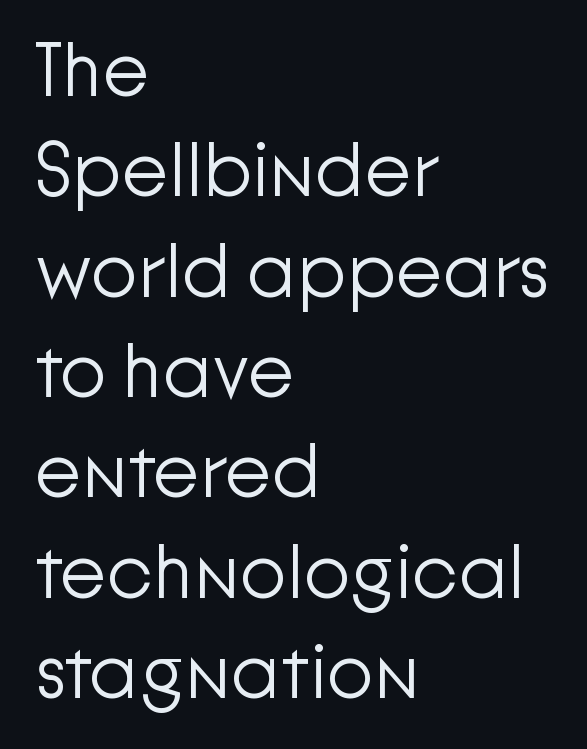
{"serif": "no", "italic": "no", "bold": "no", "weight": "light", "width": "normal", "stroke_contrast": "low", "x_height": "medium", "monospaced": "no", "underline": "no", "align": "left", "line_spacing": "normal", "line_spacing_ratio": 1.32, "letter_spacing": "normal", "letter_spacing_em": 0.0, "glyph_px": 76}
